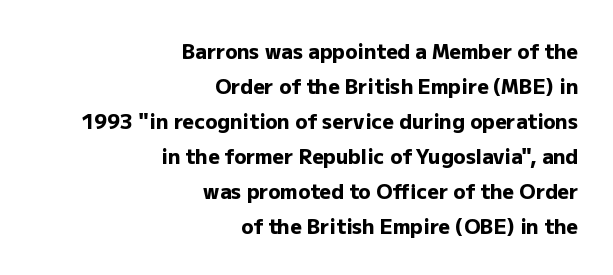
The image shows 20 px bold type, upright; set right-aligned, line spacing 1.75x, normal letter spacing, not underlined.
